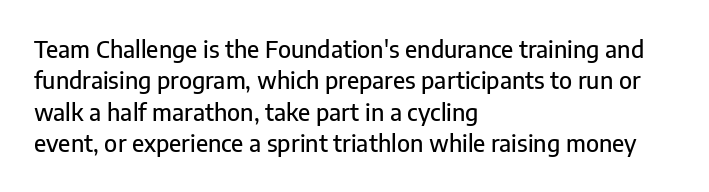
The image shows 23 px text type, upright; set left-aligned, normal line spacing (1.36x), normal letter spacing, not underlined.
